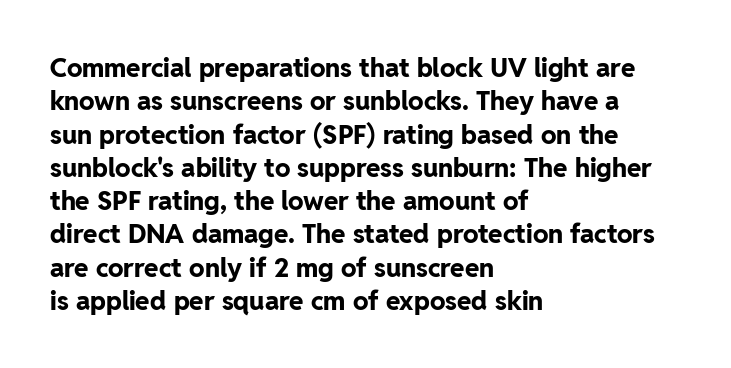
Q: Is the text bold? A: Yes.
Q: Is the text italic (slanted)? A: No, it is upright.
Q: Is the text underlined? A: No.
Q: How is the paragraph aligned? A: Left-aligned.
Q: Is the spacing between letters normal or unusually wide? A: Normal.
Q: Is the spacing between lines tight, normal or loose? A: Normal.
